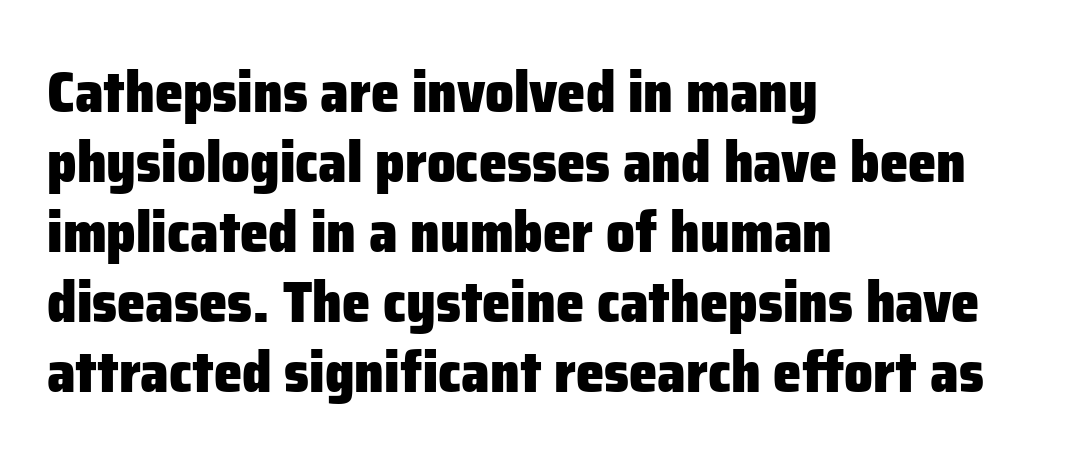
{"serif": "no", "italic": "no", "bold": "yes", "weight": "heavy", "width": "normal", "stroke_contrast": "low", "x_height": "medium", "monospaced": "no", "underline": "no", "align": "left", "line_spacing_ratio": 1.23, "letter_spacing": "normal", "letter_spacing_em": 0.0, "glyph_px": 57}
